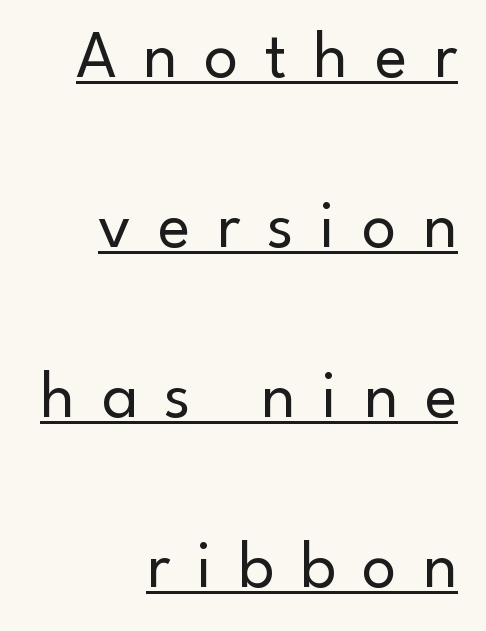
The image shows 68 px regular-weight sans-serif type, upright; set right-aligned, loose line spacing (2.5x), unusually wide letter spacing (+0.39 em), underlined; low stroke contrast and a small x-height.
